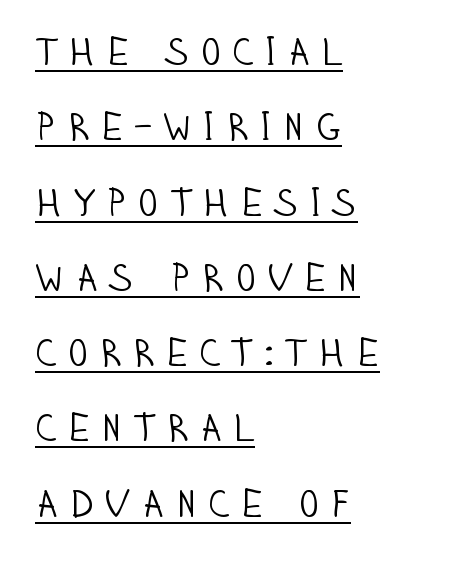
These characters rest on top of a visible drawn line. Short note: letters widely spaced. Does the copy run flush right? No — it runs flush left. This sample has the flowing, uneven cadence of proportional lettering.
